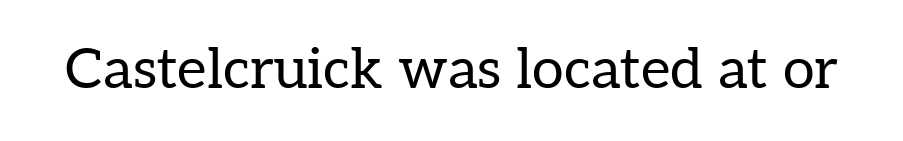
The letters look calm and open, with moderate or lighter stems. Unmarked baselines from the first word to the last. Small tapered or slab feet sit at the stroke ends, so this counts as serif. The face used here is rendered with its standard letterfit. Is this a fixed-width face? No — the glyphs have proportional, varying widths. When letters stand straight like this, we call the style roman or upright.
